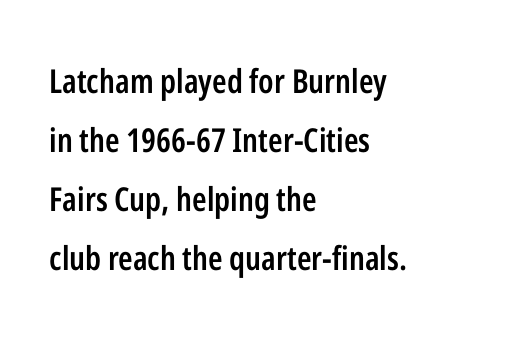
{"serif": "no", "italic": "no", "bold": "semi", "weight": "semibold", "width": "condensed", "stroke_contrast": "low", "x_height": "medium", "monospaced": "no", "underline": "no", "align": "left", "line_spacing_ratio": 1.79, "letter_spacing": "normal", "letter_spacing_em": 0.0, "glyph_px": 33}
